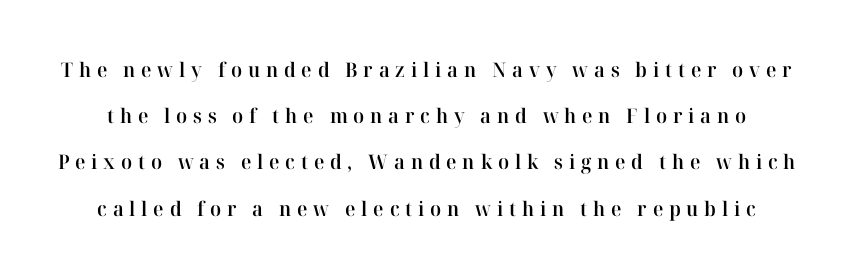
Only glyphs here, with clear space below each row. Quick note: interline space is abundant. The face used here is rendered with a markedly widened letterfit. When letters stand straight like this, we call the style roman or upright.
